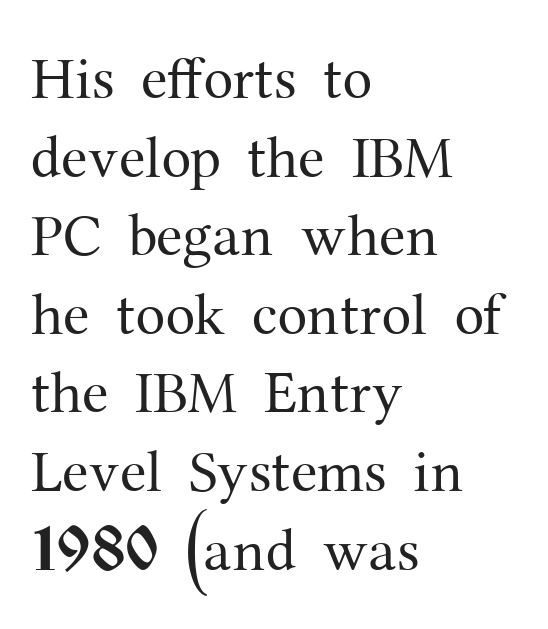
The image shows 60 px regular-weight serif type, upright; set left-aligned, normal line spacing (1.31x), normal letter spacing, not underlined; medium stroke contrast and a medium x-height.
